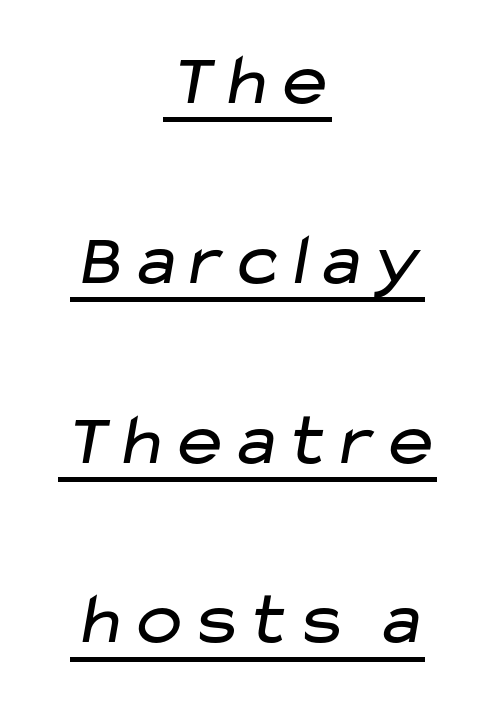
Type style note: lacks serifs. The passage is arranged like a title page — every line centered. Underlined type. The face used here is proportionally spaced, like ordinary book or web type.
